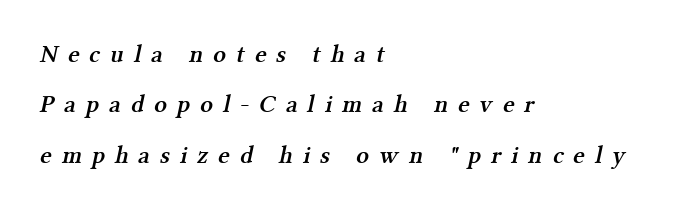
The sample has been set in demibold, a notch under bold. The space directly below the letters is spotless. Widely set lines give the paragraph a tall, airy silhouette. Look at the tracking — it's clearly loosened, letters drifting apart. Left-aligned paragraph, ragged on the right.
